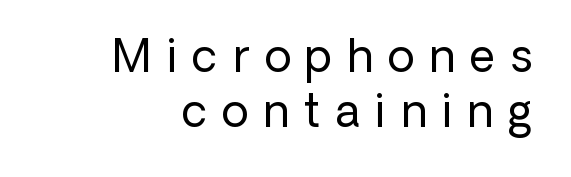
{"serif": "no", "italic": "no", "bold": "no", "weight": "regular", "width": "normal", "stroke_contrast": "low", "x_height": "medium", "monospaced": "no", "underline": "no", "line_spacing_ratio": 1.24, "letter_spacing": "wide", "letter_spacing_em": 0.35, "glyph_px": 44}
